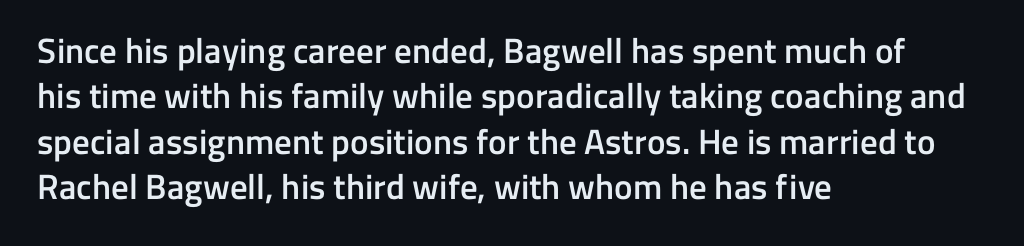
The axis of the letterforms is exactly vertical. Honestly, the row spacing looks completely unremarkable. In terms of letterspacing, this is plain default setting. As a designer I'd log this as weight 600, semibold. The text was rendered using a sans face with plain stroke endings. The text block is weighted toward the left margin, trailing off unevenly rightward.
